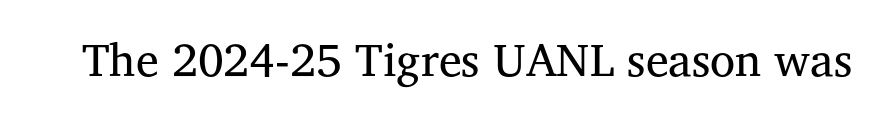
Stem width sits at or under what a default text font uses. Posture: vertical. Look at the bottom of the vertical strokes: they flare into serifs here. Is this a fixed-width face? No — the glyphs have proportional, varying widths.
